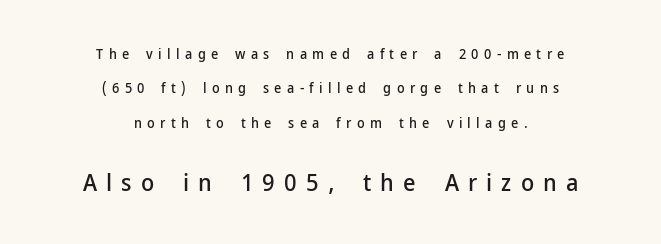
Horizontal bands of white between lines are thick stripes. No word sits above an underline. The emphasis by scale lands on block number two, below. Does extra space separate the letters? Yes, quite a lot of it. The compositor balanced each line on the midline. Upright lettering throughout.
